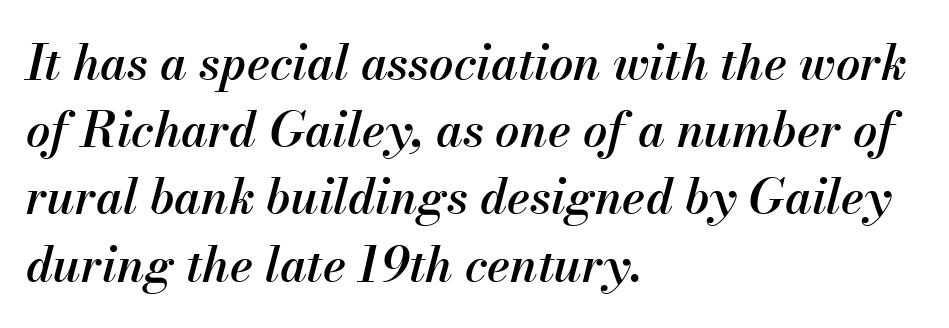
{"italic": "yes", "lean": "right", "slant_degrees": 13, "bold": "semi", "weight": "semibold", "width": "normal", "stroke_contrast": "medium", "x_height": "small", "monospaced": "no", "underline": "no", "align": "left", "line_spacing": "normal", "line_spacing_ratio": 1.4, "letter_spacing": "normal", "letter_spacing_em": 0.0, "glyph_px": 48}
